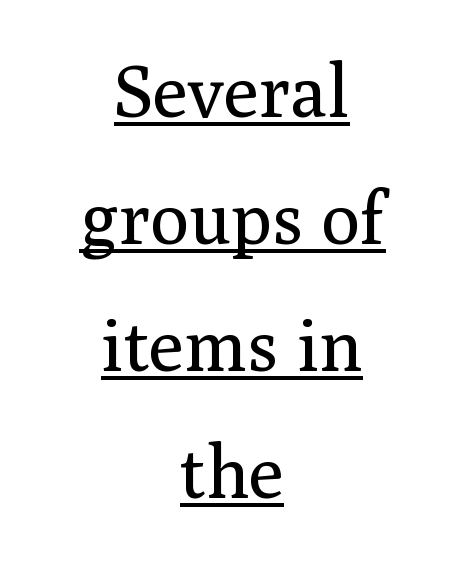
The image shows 73 px regular-weight serif type, upright; set centered, line spacing 1.74x, normal letter spacing, underlined; medium stroke contrast and a medium x-height.
